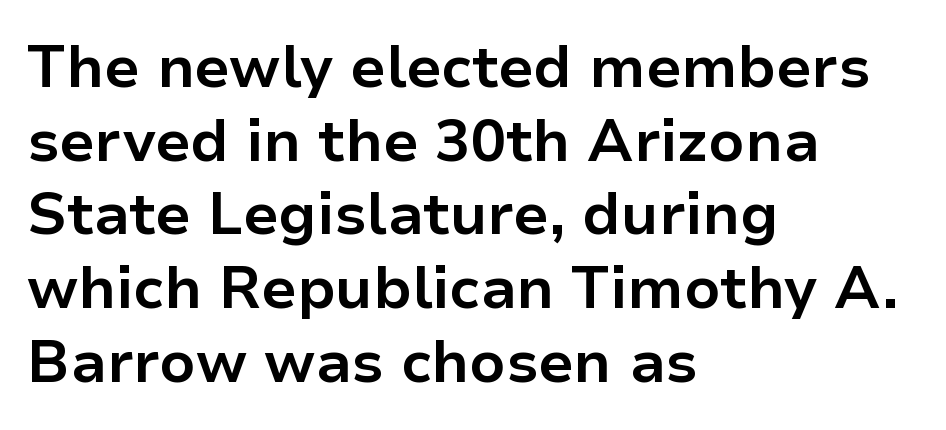
The image shows 59 px bold sans-serif type, upright; set left-aligned, normal line spacing (1.25x), normal letter spacing, not underlined; low stroke contrast and a medium x-height.
